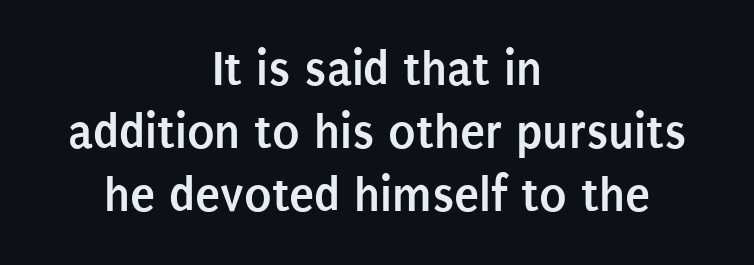
{"serif": "no", "italic": "no", "bold": "yes", "weight": "semibold", "width": "condensed", "stroke_contrast": "low", "x_height": "large", "monospaced": "no", "underline": "no", "align": "center", "line_spacing_ratio": 1.24, "letter_spacing": "normal", "letter_spacing_em": 0.0, "glyph_px": 51}
